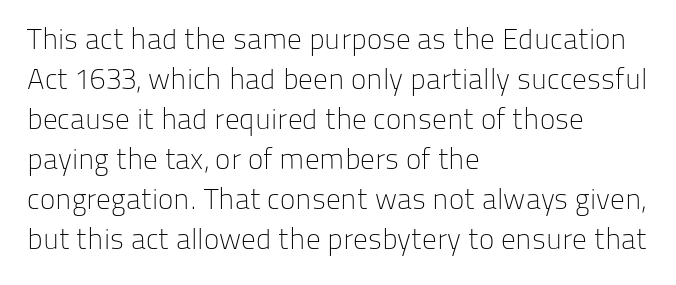
{"serif": "no", "italic": "no", "bold": "no", "weight": "light", "width": "normal", "stroke_contrast": "low", "x_height": "medium", "monospaced": "no", "underline": "no", "align": "left", "line_spacing": "normal", "line_spacing_ratio": 1.38, "letter_spacing": "normal", "letter_spacing_em": 0.0, "glyph_px": 29}
